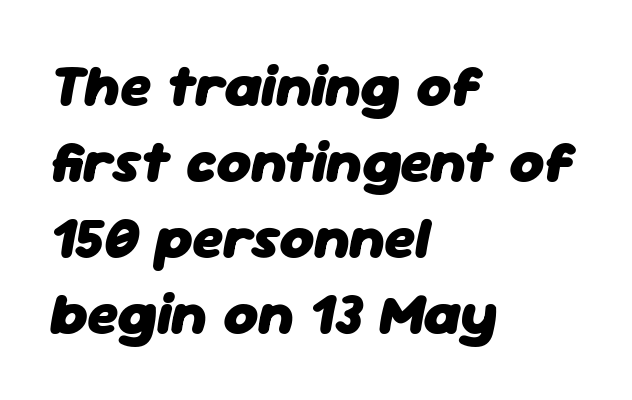
Q: Is the text bold? A: Yes.
Q: Is the text italic (slanted)? A: Yes, it leans right by about 11 degrees.
Q: Is the text underlined? A: No.
Q: How is the paragraph aligned? A: Left-aligned.
Q: Is the spacing between letters normal or unusually wide? A: Normal.
Q: Is the spacing between lines tight, normal or loose? A: Normal.
Q: Width (condensed, normal, or wide)? A: Normal.
Q: Stroke contrast? A: Low.
Q: x-height? A: Medium.
Q: Monospaced? A: No.
